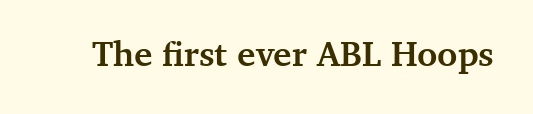
The image shows 35 px semibold serif type, upright; set normal letter spacing, not underlined; medium stroke contrast and a medium x-height.
